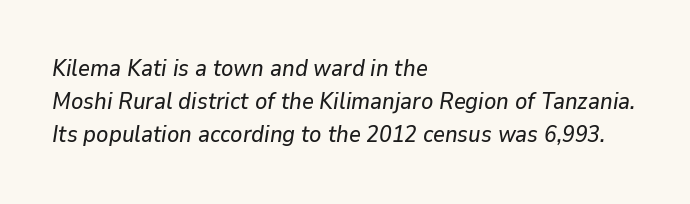
{"italic": "yes", "lean": "right", "slant_degrees": 9, "underline": "no", "align": "left", "line_spacing": "normal", "line_spacing_ratio": 1.44, "letter_spacing": "normal", "letter_spacing_em": 0.0, "glyph_px": 23}
